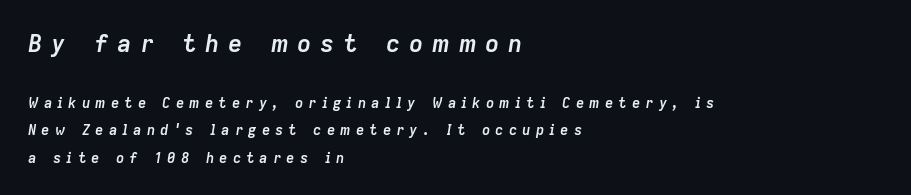
Q: Is the text bold? A: Yes.
Q: Is the text italic (slanted)? A: Yes, it leans right by about 9 degrees.
Q: Is the text underlined? A: No.
Q: How is the paragraph aligned? A: Left-aligned.
Q: Is the spacing between letters normal or unusually wide? A: Unusually wide.
Q: Is the spacing between lines tight, normal or loose? A: Loose.
Q: Which block of text is set in a larger size, the first (top) or the second (bottom)? A: The first (top) one.
